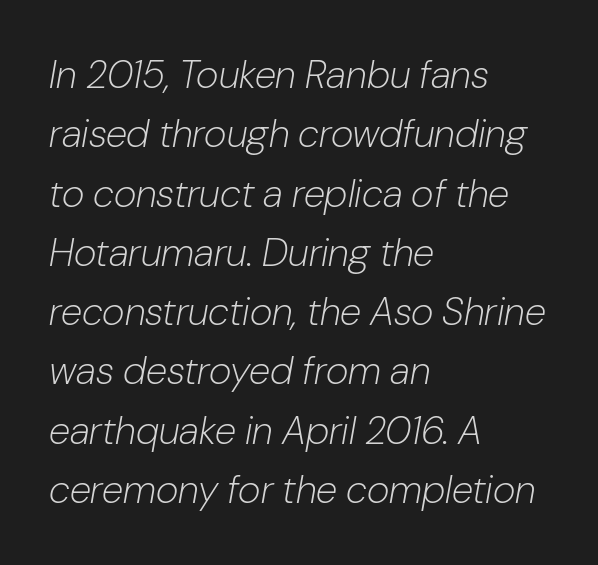
{"italic": "yes", "lean": "right", "slant_degrees": 10, "bold": "no", "weight": "light", "width": "normal", "stroke_contrast": "low", "x_height": "medium", "monospaced": "no", "underline": "no", "align": "left", "line_spacing": "normal", "line_spacing_ratio": 1.52, "letter_spacing": "normal", "letter_spacing_em": 0.0, "glyph_px": 39}
